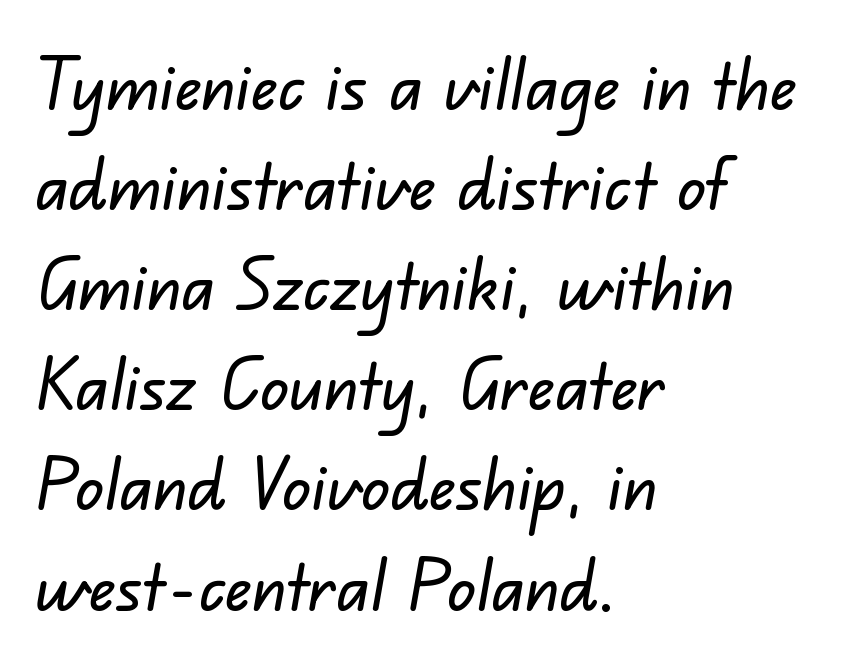
{"serif": "no", "width": "normal", "stroke_contrast": "low", "x_height": "small", "monospaced": "no", "underline": "no", "align": "left", "line_spacing": "normal", "line_spacing_ratio": 1.41, "letter_spacing": "normal", "letter_spacing_em": 0.0, "glyph_px": 71}
